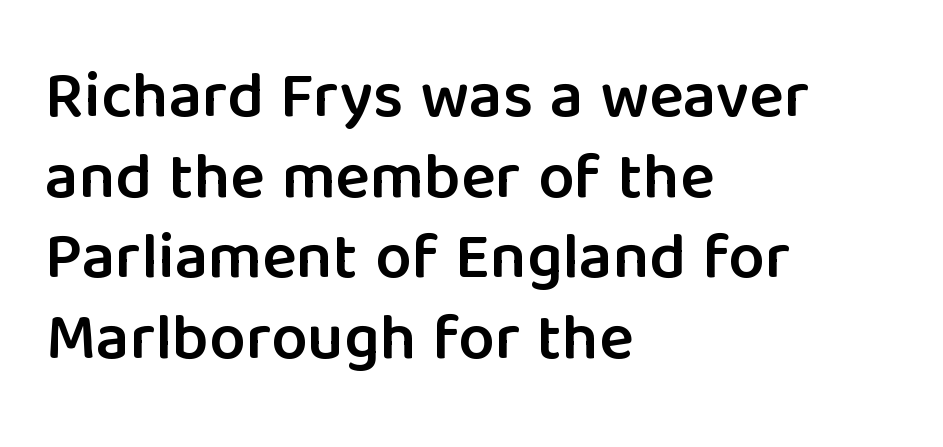
The image shows 65 px semibold sans-serif type, upright; set left-aligned, line spacing 1.24x, normal letter spacing, not underlined; low stroke contrast and a medium x-height.
